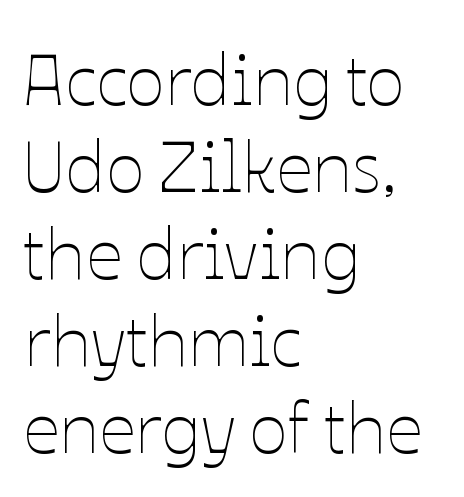
{"italic": "no", "bold": "no", "weight": "thin", "width": "normal", "stroke_contrast": "low", "x_height": "medium", "monospaced": "no", "underline": "no", "align": "left", "line_spacing_ratio": 1.21, "letter_spacing": "normal", "letter_spacing_em": 0.0, "glyph_px": 72}
